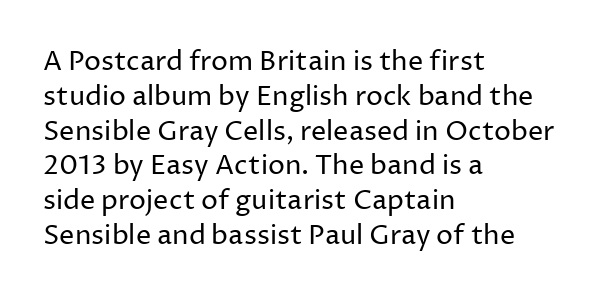
The image shows 27 px text type, upright; set left-aligned, normal line spacing (1.29x), normal letter spacing, not underlined.
